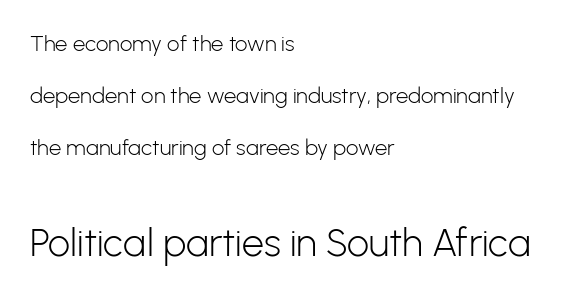
Designer's note — italics off, roman on. The designer dialed line spacing up above the default. A student would notice the bottom passage is typeset larger than what precedes it. Think of a printed novel: that variable character pitch is what you see here. The typesetting does not lean heavy: it is not bold.
